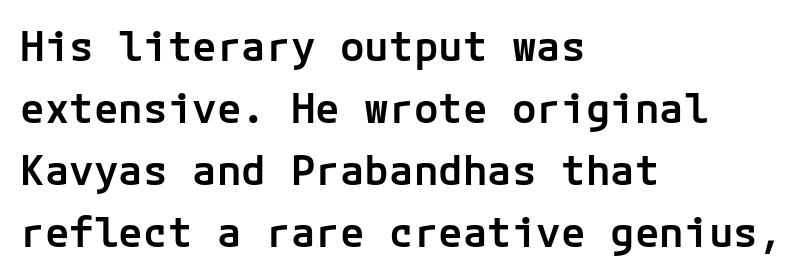
{"serif": "no", "italic": "no", "bold": "semi", "weight": "semibold", "width": "normal", "stroke_contrast": "low", "x_height": "medium", "underline": "no", "align": "left", "line_spacing": "normal", "line_spacing_ratio": 1.51, "letter_spacing": "normal", "letter_spacing_em": 0.0, "glyph_px": 41}
